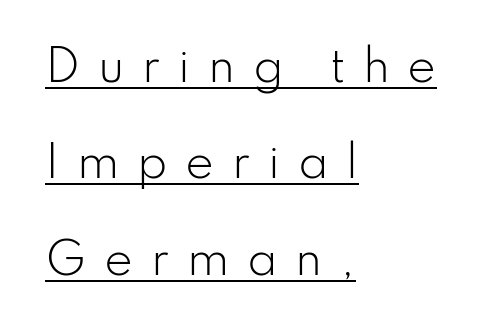
Q: Is the text bold? A: No.
Q: Is the text italic (slanted)? A: No, it is upright.
Q: Is the typeface a serif or a sans-serif typeface? A: Sans-serif.
Q: Is the text underlined? A: Yes.
Q: How is the paragraph aligned? A: Left-aligned.
Q: Is the spacing between letters normal or unusually wide? A: Unusually wide.
Q: Is the spacing between lines tight, normal or loose? A: Loose.
Q: Width (condensed, normal, or wide)? A: Normal.
Q: Stroke contrast? A: Low.
Q: x-height? A: Small.
Q: Monospaced? A: No.
